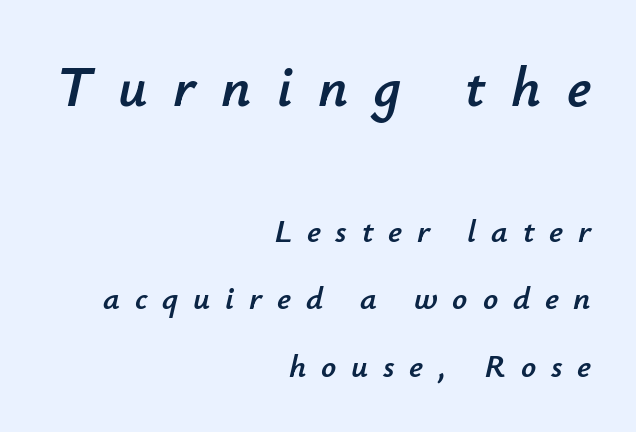
Q: Is the text italic (slanted)? A: Yes, it leans right by about 12 degrees.
Q: Is the text underlined? A: No.
Q: How is the paragraph aligned? A: Right-aligned.
Q: Is the spacing between letters normal or unusually wide? A: Unusually wide.
Q: Is the spacing between lines tight, normal or loose? A: Loose.
Q: Which block of text is set in a larger size, the first (top) or the second (bottom)? A: The first (top) one.
Q: Width (condensed, normal, or wide)? A: Normal.
Q: Stroke contrast? A: Low.
Q: x-height? A: Small.
Q: Monospaced? A: No.
